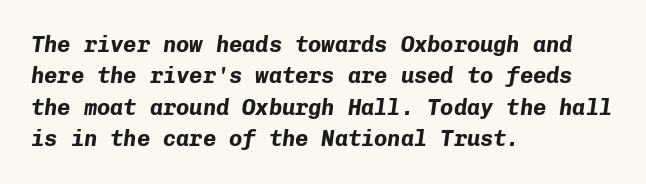
Here the glyphs are tracked normally, forming tight word shapes. Any mark beneath the type? The region is blank. Is there much room between lines? A standard amount, neither cramped nor airy. These lines are set flush left with a ragged right edge. Would a proofreader flag this as italicized? Yes. I'd describe the lettering as bold — thick and assertive.
